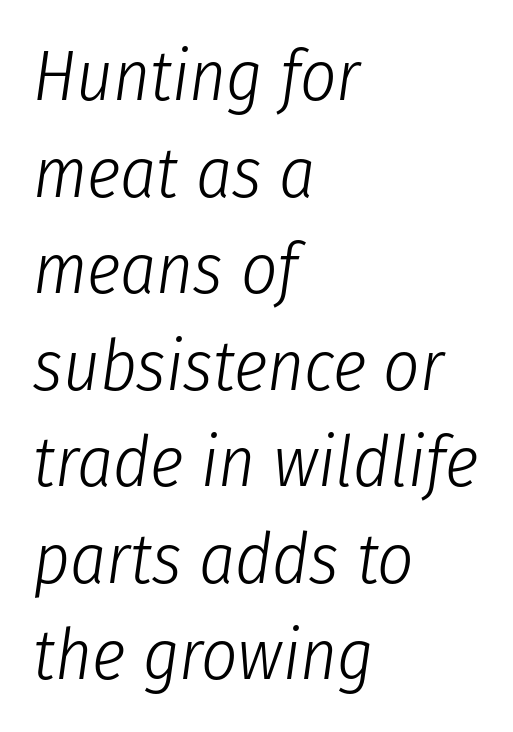
Interline gaps are of average width in this sample. Every character sits at an angle, as italics do. Caption: standard tracking, unaltered. Think standard paragraph weight, or any step lighter than that.
